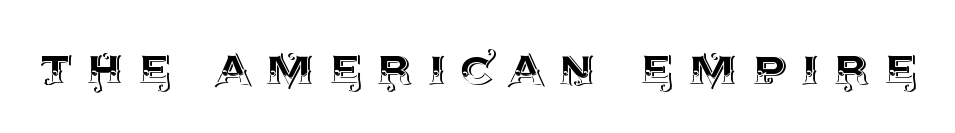
Q: Is the text italic (slanted)? A: No, it is upright.
Q: Is the text underlined? A: No.
Q: Is the spacing between letters normal or unusually wide? A: Unusually wide.
Q: Width (condensed, normal, or wide)? A: Normal.
Q: x-height? A: Large.
Q: Monospaced? A: No.
